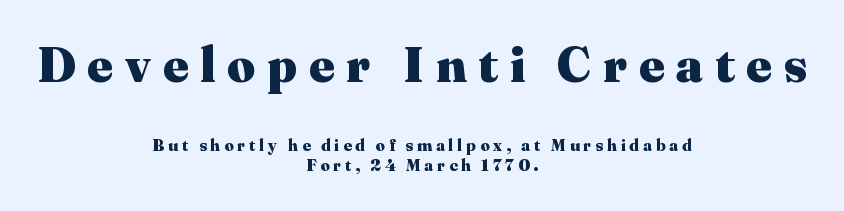
How heavy is the stroke? Heavy — this is a bold. Italic? Not at all — the glyphs are vertical. The first block has been scaled up relative to the second. The face used here is proportionally spaced, like ordinary book or web type. The passage shown stacks its lines at a standard gap.
